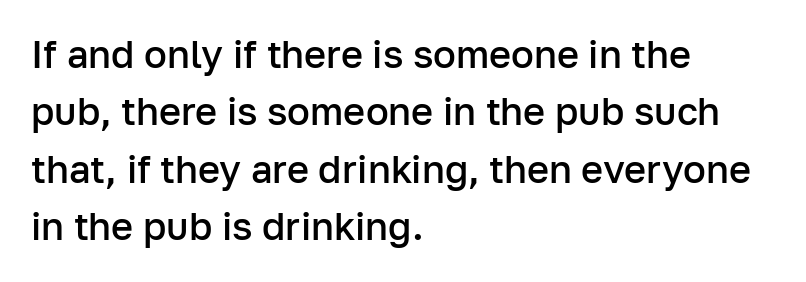
The image shows 38 px semibold sans-serif type, upright; set left-aligned, normal line spacing (1.51x), normal letter spacing, not underlined; low stroke contrast and a medium x-height.
